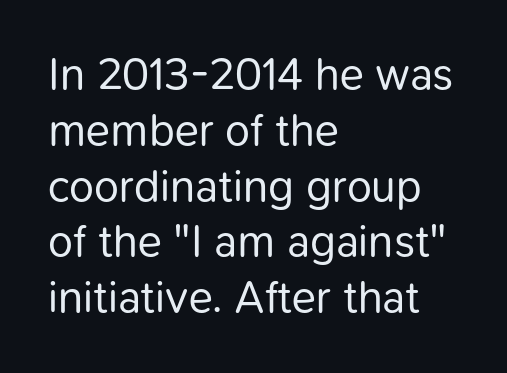
The lettering stays uniformly vertical, giving the passage a roman look. The string is rendered with underlining switched off. Every row of glyphs begins at an identical x-position on the left. Observe the absence of serifs on each vertical stroke in this sample. Unbolded letterforms with no extra heft.
